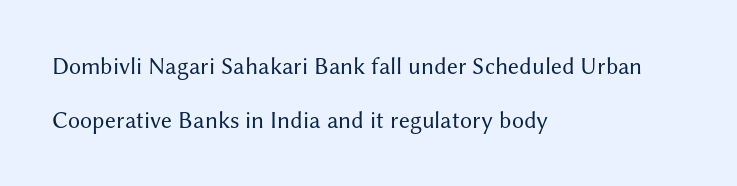
The image shows 24 px text type, upright; set left-aligned, loose line spacing (2.24x), normal letter spacing, not underlined.
